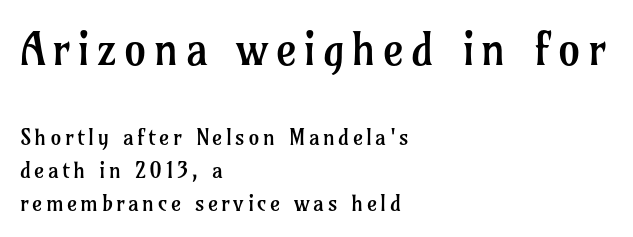
{"serif": "yes", "italic": "no", "bold": "no", "weight": "regular", "width": "normal", "stroke_contrast": "low", "x_height": "medium", "monospaced": "no", "underline": "no", "align": "left", "line_spacing": "normal", "line_spacing_ratio": 1.49, "larger_block": "first", "size_ratio": 2.05, "glyph_px": 45}
